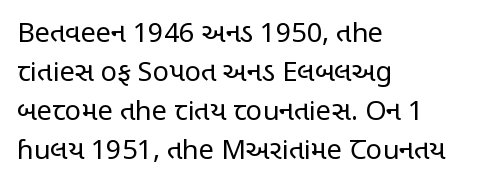
Q: Is the text bold? A: No.
Q: Is the text italic (slanted)? A: No, it is upright.
Q: Is the text underlined? A: No.
Q: How is the paragraph aligned? A: Left-aligned.
Q: Is the spacing between letters normal or unusually wide? A: Normal.
Q: Is the spacing between lines tight, normal or loose? A: Normal.
